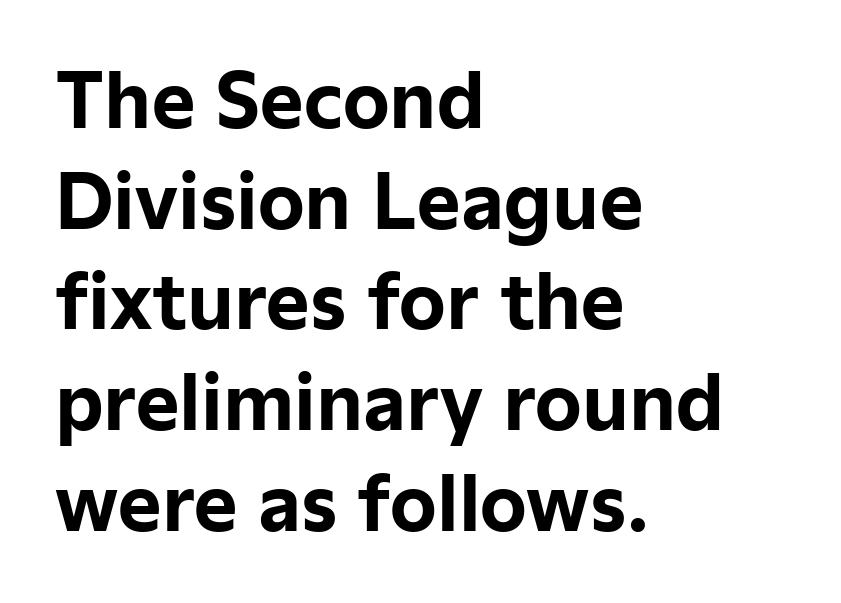
{"serif": "no", "italic": "no", "bold": "yes", "weight": "bold", "width": "normal", "stroke_contrast": "low", "x_height": "medium", "monospaced": "no", "underline": "no", "align": "left", "line_spacing": "normal", "line_spacing_ratio": 1.36, "letter_spacing": "normal", "letter_spacing_em": 0.0, "glyph_px": 74}
